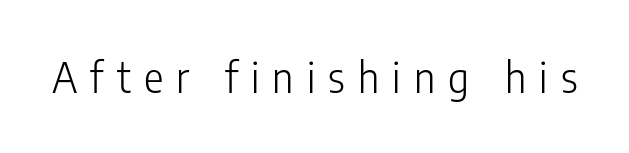
Q: Is the text bold? A: No.
Q: Is the text italic (slanted)? A: No, it is upright.
Q: Is the typeface a serif or a sans-serif typeface? A: Sans-serif.
Q: Is the text underlined? A: No.
Q: Is the spacing between letters normal or unusually wide? A: Unusually wide.
Q: Width (condensed, normal, or wide)? A: Condensed.
Q: Stroke contrast? A: Low.
Q: x-height? A: Medium.
Q: Monospaced? A: No.
